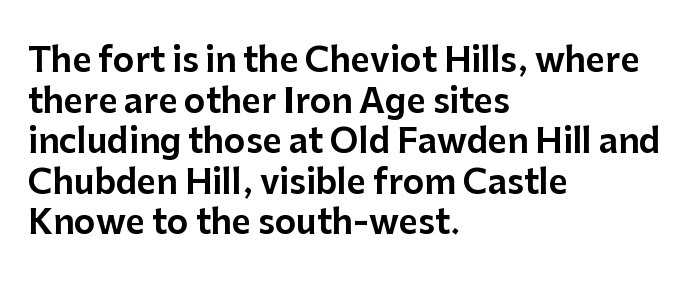
{"serif": "no", "italic": "no", "width": "normal", "stroke_contrast": "low", "x_height": "medium", "monospaced": "no", "underline": "no", "align": "left", "line_spacing_ratio": 1.23, "letter_spacing": "normal", "letter_spacing_em": 0.0, "glyph_px": 33}
